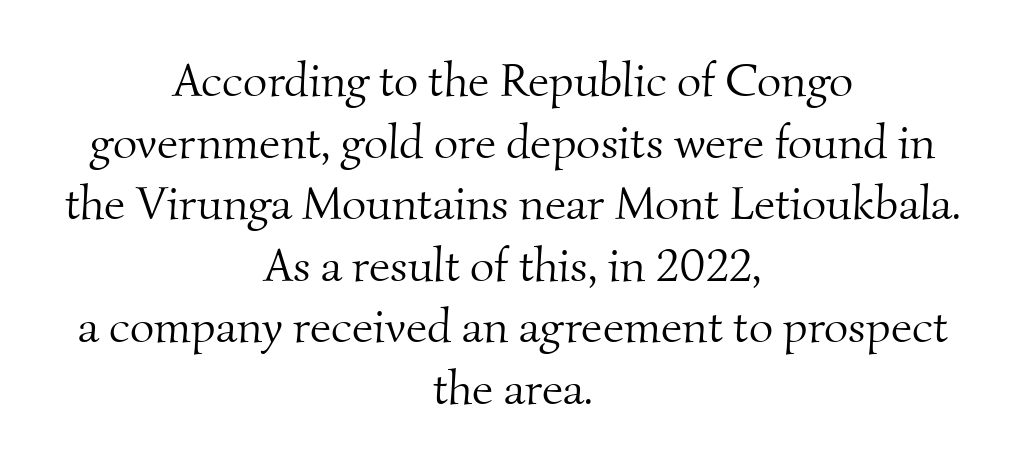
{"serif": "yes", "bold": "no", "weight": "light", "width": "normal", "stroke_contrast": "medium", "x_height": "small", "monospaced": "no", "underline": "no", "align": "center", "line_spacing": "normal", "line_spacing_ratio": 1.31, "letter_spacing": "normal", "letter_spacing_em": 0.0, "glyph_px": 47}
